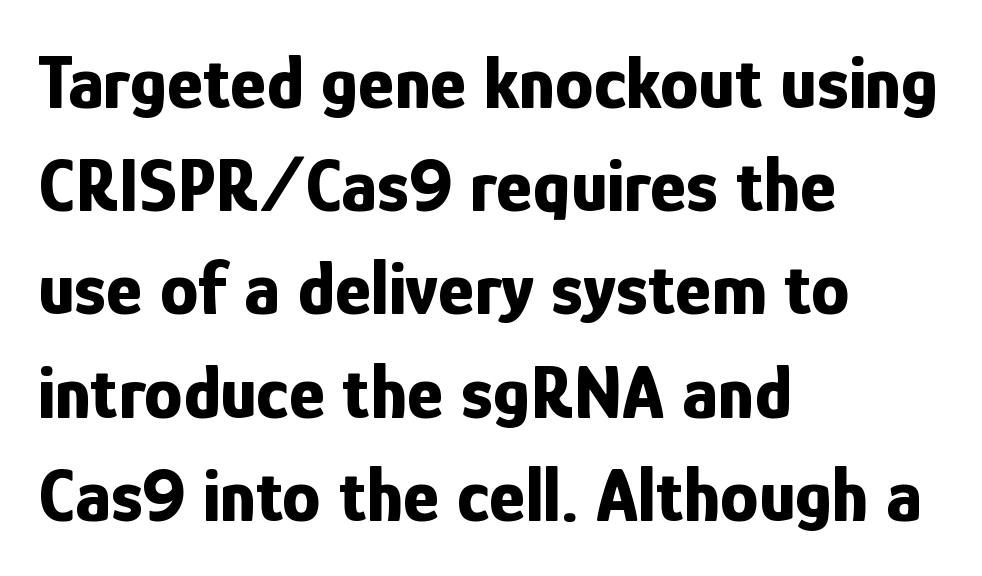
Q: Is the text bold? A: Yes.
Q: Is the text italic (slanted)? A: No, it is upright.
Q: Is the typeface a serif or a sans-serif typeface? A: Sans-serif.
Q: Is the text underlined? A: No.
Q: How is the paragraph aligned? A: Left-aligned.
Q: Is the spacing between letters normal or unusually wide? A: Normal.
Q: Is the spacing between lines tight, normal or loose? A: Normal.
Q: Width (condensed, normal, or wide)? A: Condensed.
Q: Stroke contrast? A: Low.
Q: x-height? A: Medium.
Q: Monospaced? A: No.
